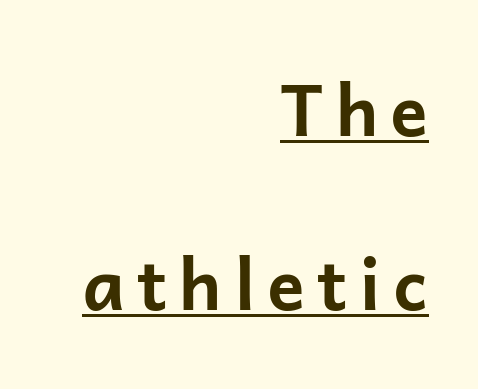
Q: Is the text bold? A: Yes.
Q: Is the text italic (slanted)? A: No, it is upright.
Q: Is the typeface a serif or a sans-serif typeface? A: Sans-serif.
Q: Is the text underlined? A: Yes.
Q: How is the paragraph aligned? A: Right-aligned.
Q: Is the spacing between lines tight, normal or loose? A: Loose.
Q: Width (condensed, normal, or wide)? A: Normal.
Q: Stroke contrast? A: Low.
Q: x-height? A: Medium.
Q: Monospaced? A: No.
